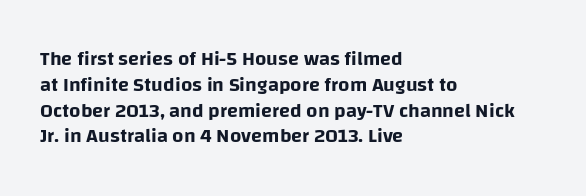
Is there any slant? The stems are plumb. Clear beneath every line of the passage. Nobody touched the tracking dial on this one. Line beginnings align vertically; line endings do not. One glance says typical: line gaps are just what's usual.
